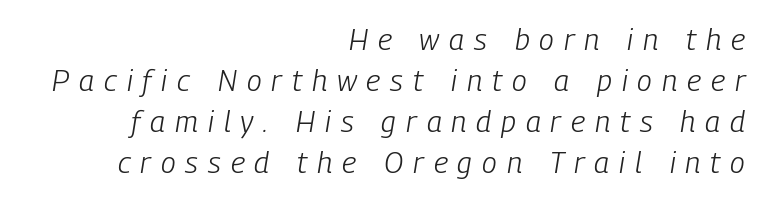
{"italic": "yes", "lean": "right", "slant_degrees": 9, "bold": "no", "weight": "light", "width": "condensed", "stroke_contrast": "low", "x_height": "medium", "monospaced": "no", "underline": "no", "align": "right", "line_spacing": "normal", "line_spacing_ratio": 1.37, "letter_spacing": "wide", "letter_spacing_em": 0.33, "glyph_px": 30}
